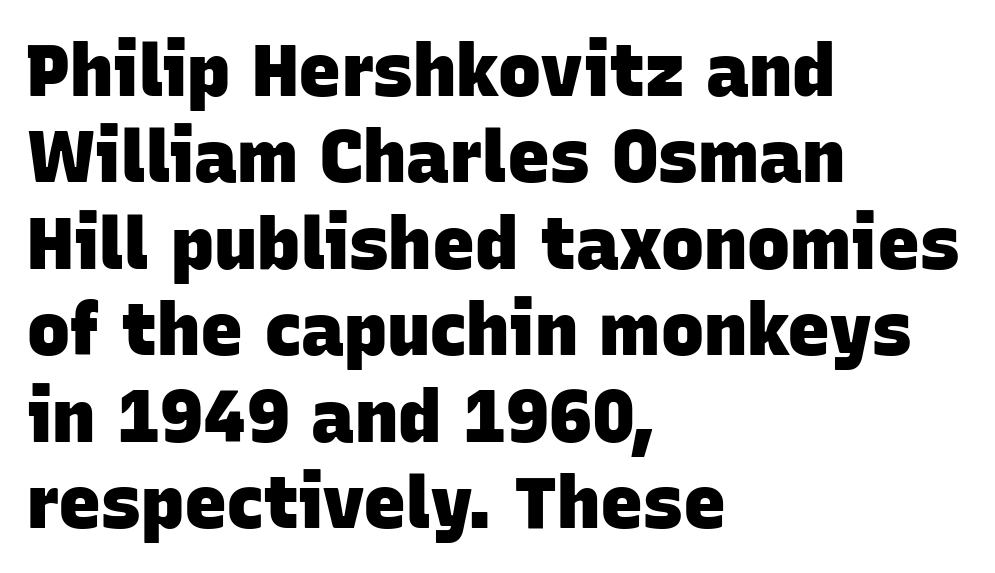
Q: Is the text bold? A: Yes.
Q: Is the typeface a serif or a sans-serif typeface? A: Sans-serif.
Q: Is the text underlined? A: No.
Q: How is the paragraph aligned? A: Left-aligned.
Q: Is the spacing between letters normal or unusually wide? A: Normal.
Q: Width (condensed, normal, or wide)? A: Normal.
Q: Stroke contrast? A: Low.
Q: x-height? A: Large.
Q: Monospaced? A: No.
